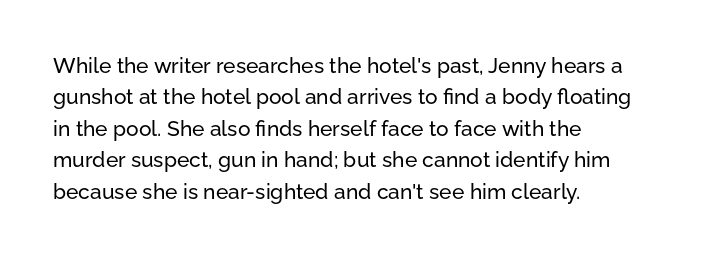
The image shows 21 px text type, upright; set left-aligned, normal line spacing (1.5x), normal letter spacing, not underlined.
